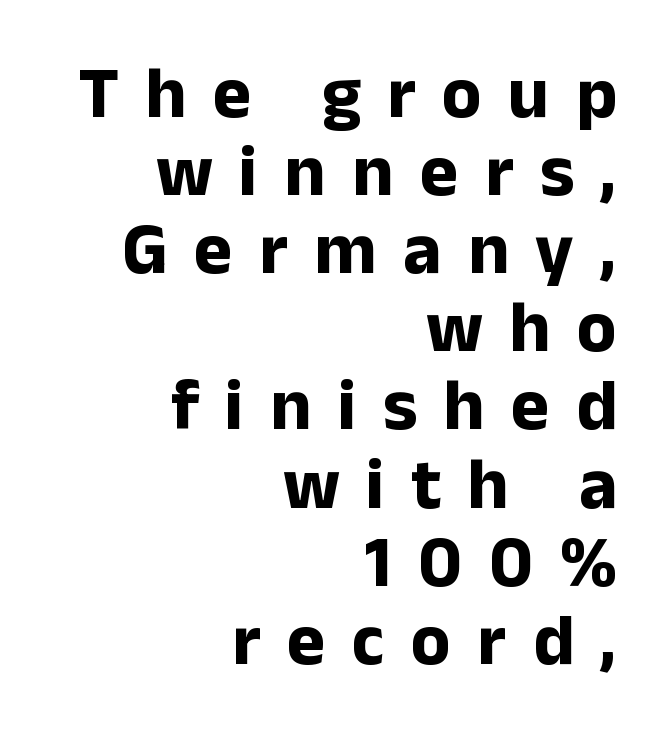
The image shows 73 px bold sans-serif type, upright; set right-aligned, tight line spacing (1.07x), unusually wide letter spacing (+0.36 em), not underlined; low stroke contrast and a medium x-height.
